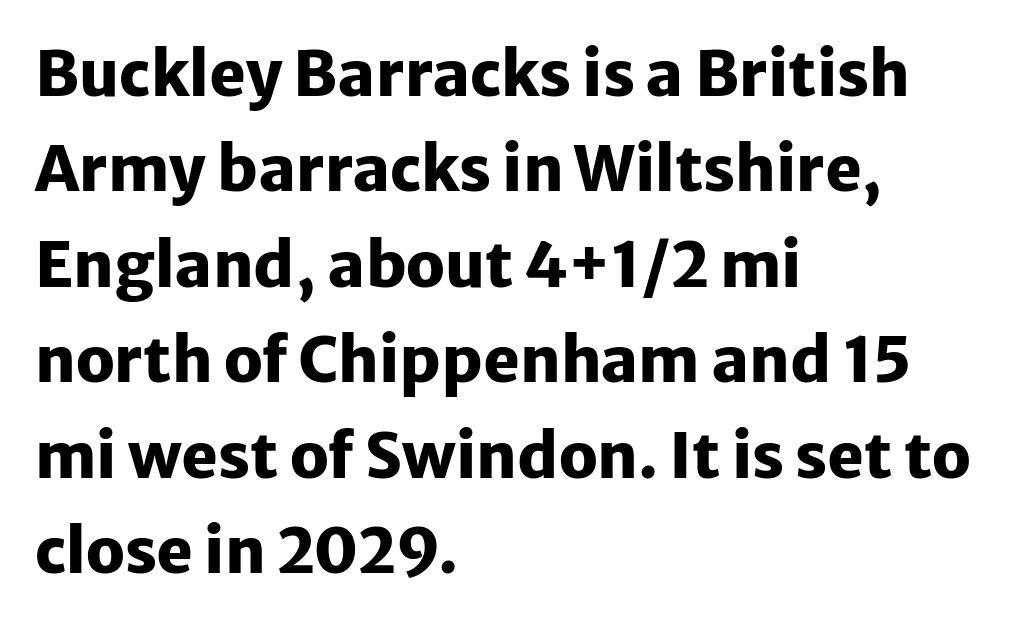
Q: Is the text bold? A: Yes.
Q: Is the text italic (slanted)? A: No, it is upright.
Q: Is the typeface a serif or a sans-serif typeface? A: Sans-serif.
Q: Is the text underlined? A: No.
Q: How is the paragraph aligned? A: Left-aligned.
Q: Is the spacing between letters normal or unusually wide? A: Normal.
Q: Is the spacing between lines tight, normal or loose? A: Normal.
Q: Width (condensed, normal, or wide)? A: Normal.
Q: Stroke contrast? A: Low.
Q: x-height? A: Medium.
Q: Monospaced? A: No.
